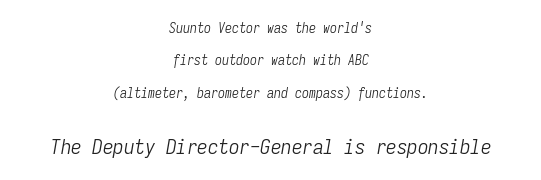
{"italic": "yes", "lean": "right", "slant_degrees": 9, "bold": "no", "underline": "no", "align": "center", "line_spacing": "loose", "line_spacing_ratio": 2.32, "letter_spacing": "normal", "letter_spacing_em": 0.0, "larger_block": "second", "size_ratio": 1.5, "glyph_px": 21}
